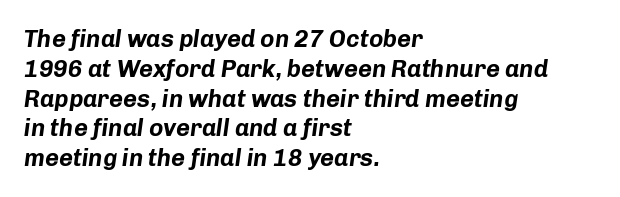
The image shows 24 px bold type, italic (leaning right); set left-aligned, line spacing 1.24x, normal letter spacing, not underlined.
